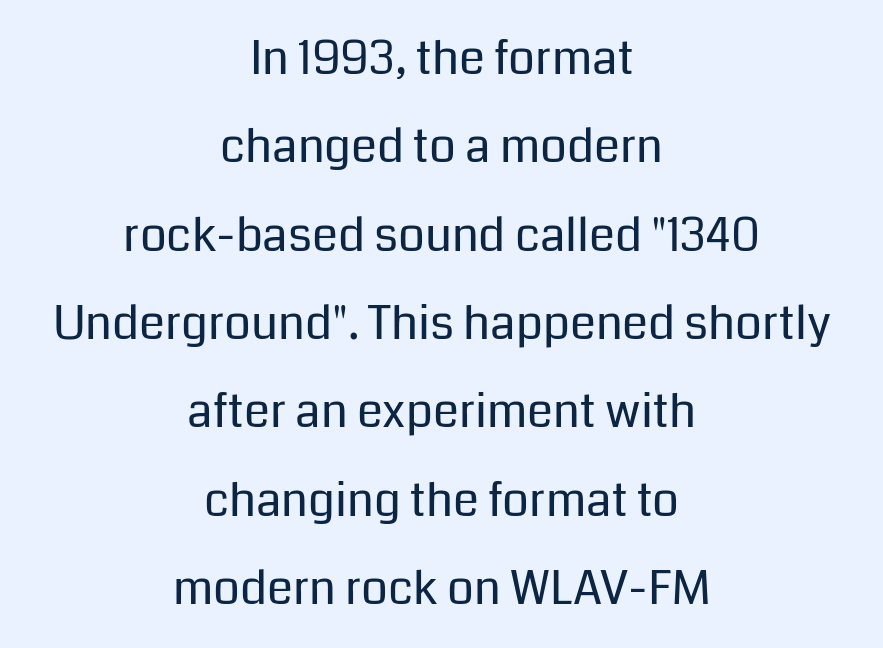
These lines are rendered in a variable-pitch font. Letter spacing: default. A clean baseline with only descenders dipping below it. The passage shown is typeset with a sans-serif family.
